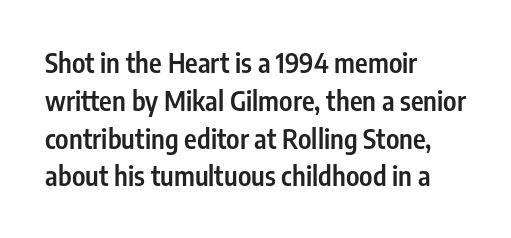
Q: Is the text bold? A: Semi-bold.
Q: Is the text italic (slanted)? A: No, it is upright.
Q: Is the text underlined? A: No.
Q: How is the paragraph aligned? A: Left-aligned.
Q: Is the spacing between letters normal or unusually wide? A: Normal.
Q: Is the spacing between lines tight, normal or loose? A: Normal.
